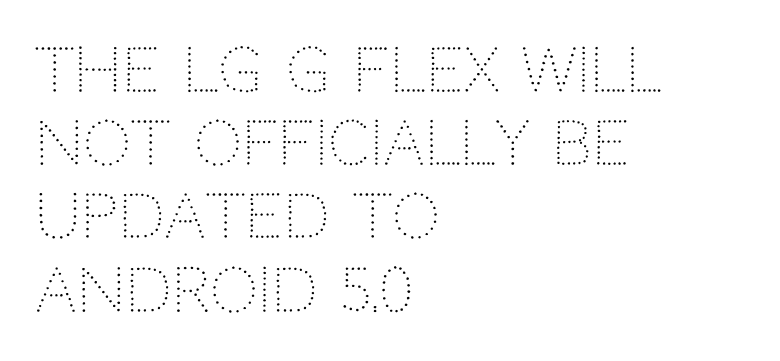
Does the copy run flush right? No — it runs flush left. Words appear dense and cohesive because spacing is normal. Each row of text sits above clean, open space. The text was rendered using a sans face with plain stroke endings. Note the varied advance widths — an 'i' is clearly narrower than an 'm'. Compared with a typical body face, this is equally light or lighter still.
